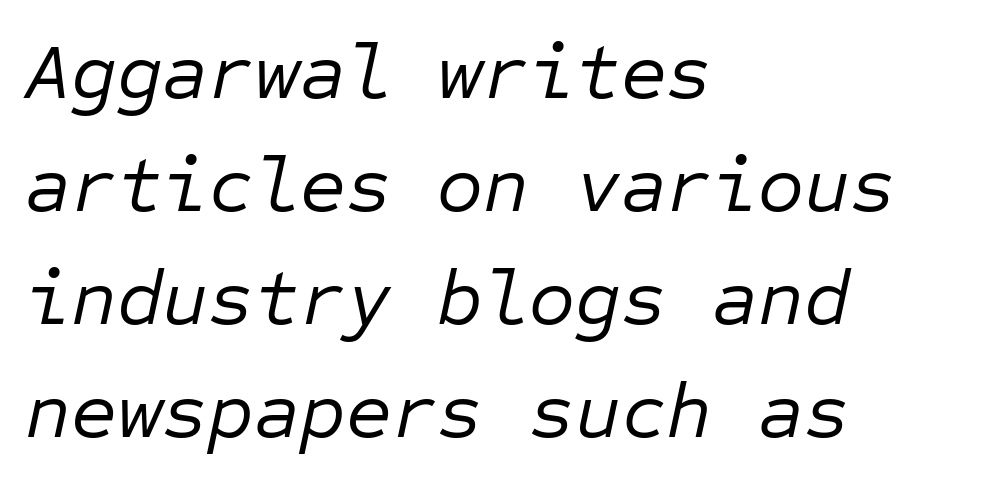
The passage shown is not underscored anywhere. The rendering uses a moderate line-height, typical for paragraphs. The typeface has the unassuming heft of standard copy or less. Spacing verdict: monospaced, one width for all characters. The font's italic variant was chosen for this text. No extra tracking has been applied to these lines.
